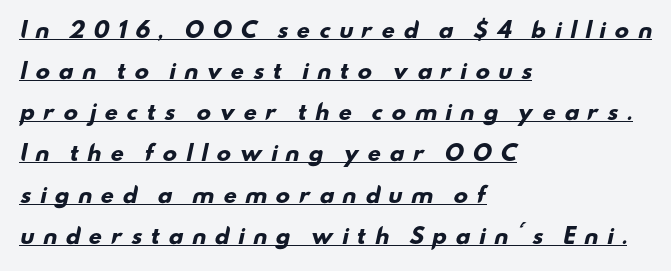
{"bold": "yes", "underline": "yes", "align": "left", "line_spacing": "loose", "line_spacing_ratio": 1.96, "letter_spacing": "wide", "letter_spacing_em": 0.38, "glyph_px": 21}
